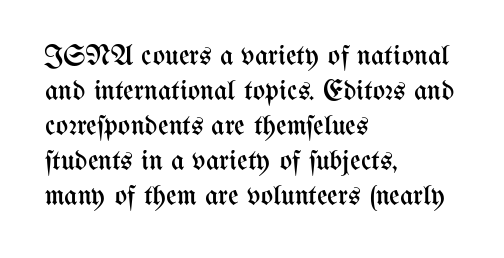
Is the letter spacing exaggerated? No — it looks like the ordinary default. Here the designer chose a conventional face with non-uniform glyph widths. Does the lettering tilt? It doesn't — this is upright. The words here are not underlined. These lines are set flush left with a ragged right edge. No heavy texture on the line: the type isn't bold.
